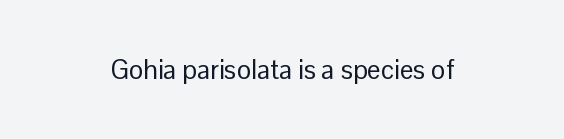
A light-to-regular cut is what we see here. Compared with a flush-left layout, this one balances lines on the center instead. The space directly below the letters is spotless. Inter-character spacing is left at the font's built-in metrics. Rendered with straight, roman letterforms.
